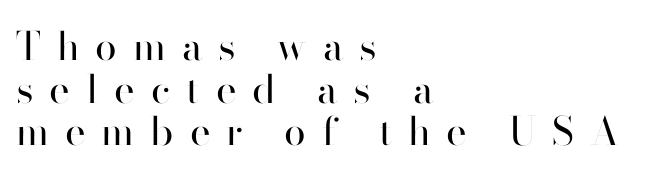
The words here are not underlined. Spacing verdict: proportional, widths tailored to each character. To sum up the face: it is a sans, with no serifs. The typography opts for an upright posture over an oblique one. Substantial extra tracking has been applied to these lines. Whoever set this chose condensed vertical rhythm over breathing room.
